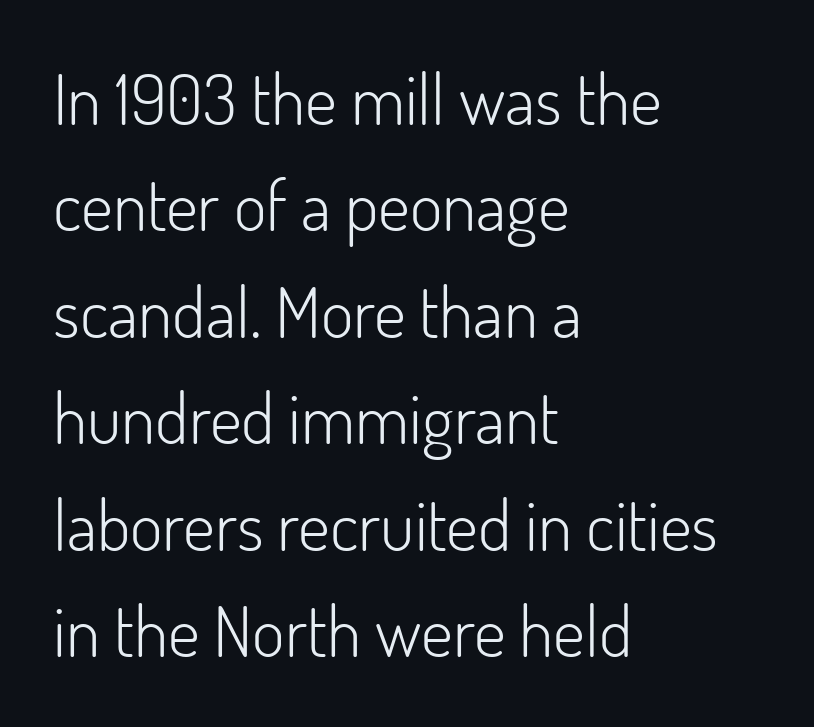
Observe the ordinary spacing: letters are neighbours, not strangers. The passage shown is typeset with a sans-serif family. Rows of type keep a routine distance in the vertical direction. Looks like regular typesetting: each glyph gets only the width it needs. The letters stand straight up with perfectly vertical stems.
